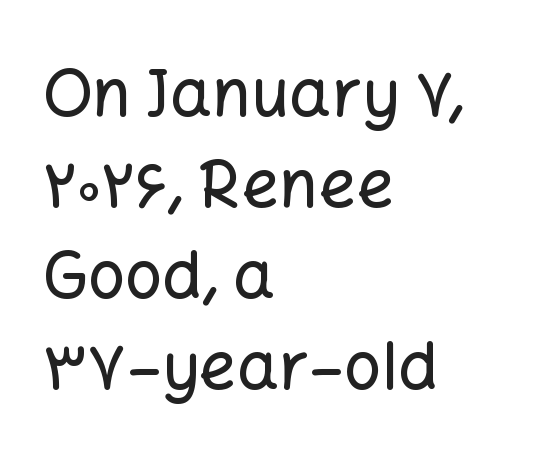
The image shows 66 px sans-serif type, upright; set left-aligned, normal line spacing (1.38x), normal letter spacing, not underlined; low stroke contrast and a medium x-height.
